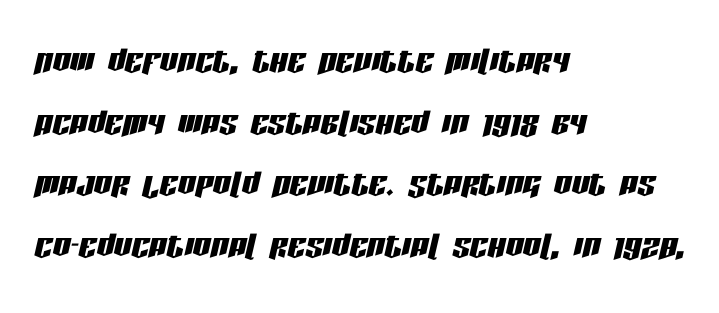
{"italic": "yes", "lean": "right", "slant_degrees": 13, "width": "condensed", "stroke_contrast": "low", "x_height": "large", "monospaced": "no", "underline": "no", "align": "left", "line_spacing": "normal", "line_spacing_ratio": 1.4, "letter_spacing": "normal", "letter_spacing_em": 0.0, "glyph_px": 44}
